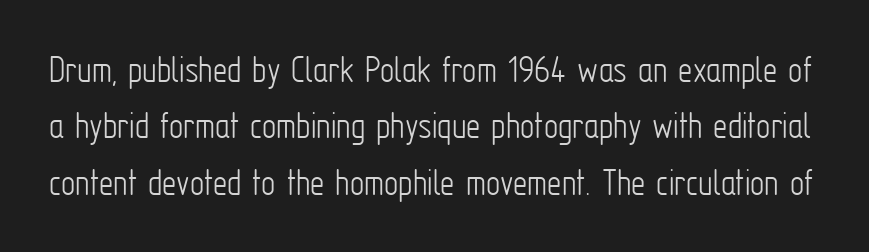
Q: Is the text bold? A: No.
Q: Is the text italic (slanted)? A: No, it is upright.
Q: Is the typeface a serif or a sans-serif typeface? A: Sans-serif.
Q: Is the text underlined? A: No.
Q: Is the spacing between letters normal or unusually wide? A: Normal.
Q: Is the spacing between lines tight, normal or loose? A: Normal.
Q: Width (condensed, normal, or wide)? A: Condensed.
Q: Stroke contrast? A: Low.
Q: x-height? A: Medium.
Q: Monospaced? A: No.
